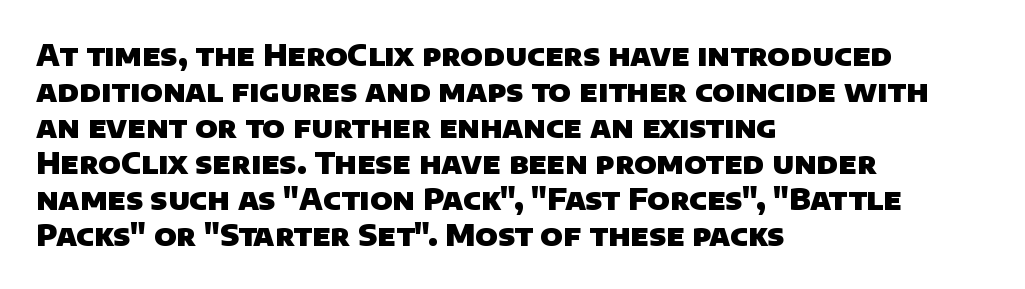
The image shows 29 px heavy sans-serif type; set left-aligned, line spacing 1.24x, normal letter spacing, not underlined; low stroke contrast and a large x-height.
